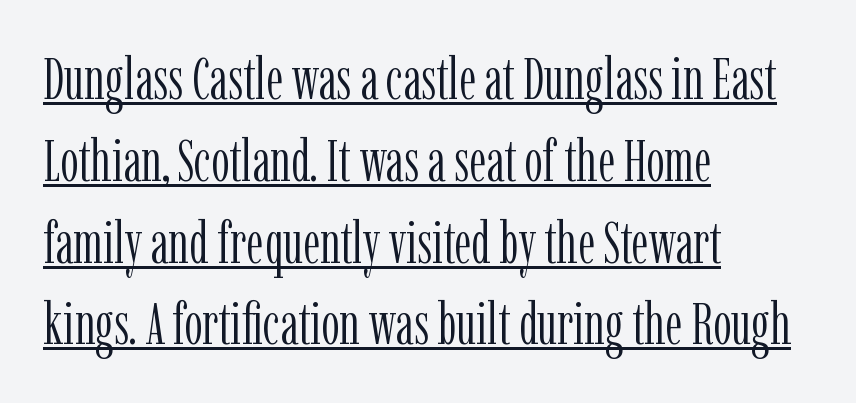
A roman cut, with each character standing at attention. The letters look calm and open, with moderate or lighter stems. You could call the tracking neutral — neither tight nor loose. This sample uses a serif face. Casual observation: everything's shoved over to the left. These lines are rendered in a variable-pitch font.
